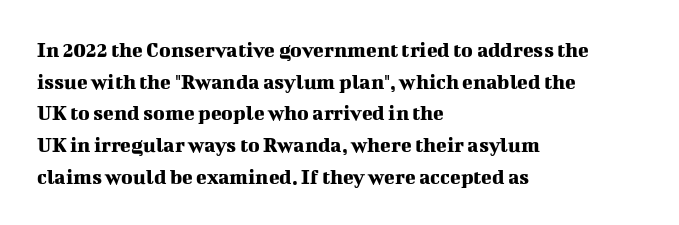
The image shows 22 px text type, upright; set left-aligned, normal line spacing (1.44x), normal letter spacing, not underlined.
